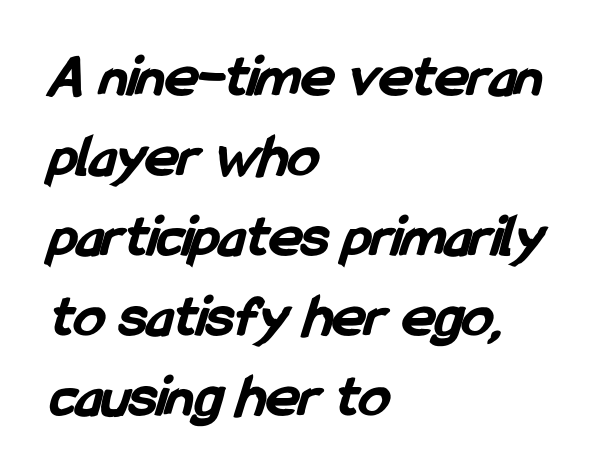
{"serif": "no", "bold": "yes", "weight": "bold", "width": "condensed", "stroke_contrast": "low", "x_height": "medium", "monospaced": "no", "underline": "no", "align": "left", "line_spacing": "normal", "line_spacing_ratio": 1.29, "letter_spacing": "normal", "letter_spacing_em": 0.0, "glyph_px": 62}
